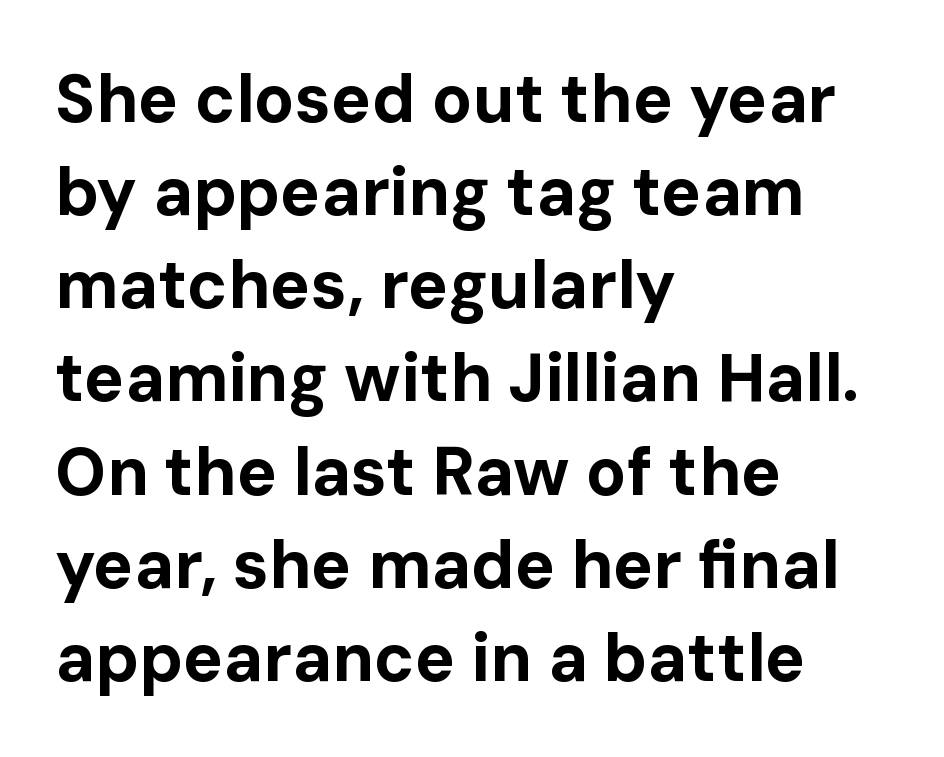
{"serif": "no", "italic": "no", "bold": "yes", "weight": "bold", "width": "normal", "stroke_contrast": "low", "x_height": "medium", "monospaced": "no", "underline": "no", "align": "left", "line_spacing": "normal", "line_spacing_ratio": 1.39, "letter_spacing": "normal", "letter_spacing_em": 0.0, "glyph_px": 67}
